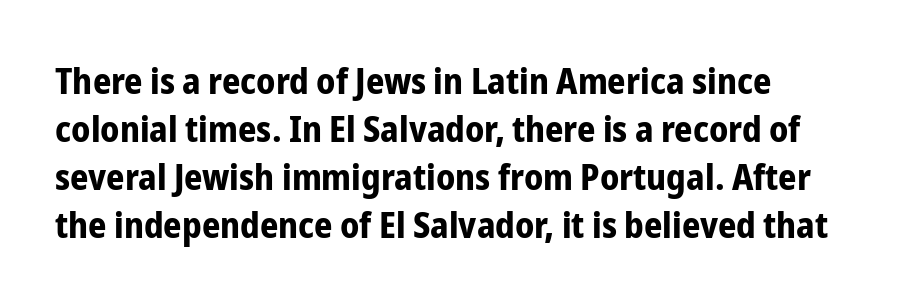
The image shows 36 px bold, condensed sans-serif type, upright; set left-aligned, normal line spacing (1.33x), normal letter spacing, not underlined; low stroke contrast and a medium x-height.
